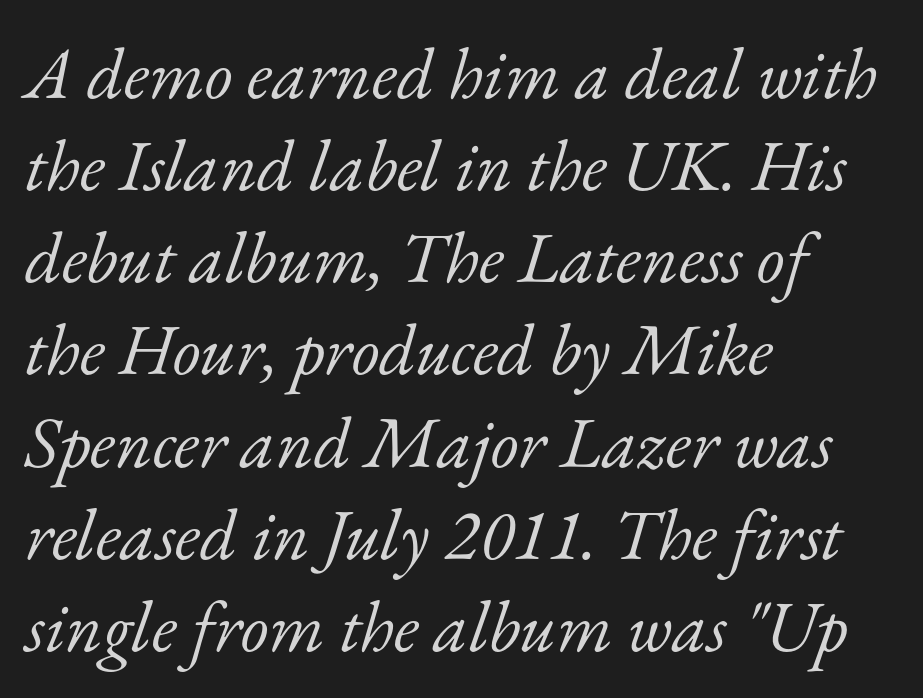
You can tell from the footed stems that serif type was used. Yep, that's italic — everything's leaning. Where is the straight margin? On the left. The baseline area is clear.
